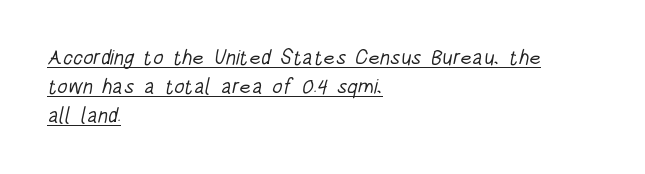
The image shows 21 px text type; set left-aligned, normal line spacing (1.38x), normal letter spacing, underlined.
